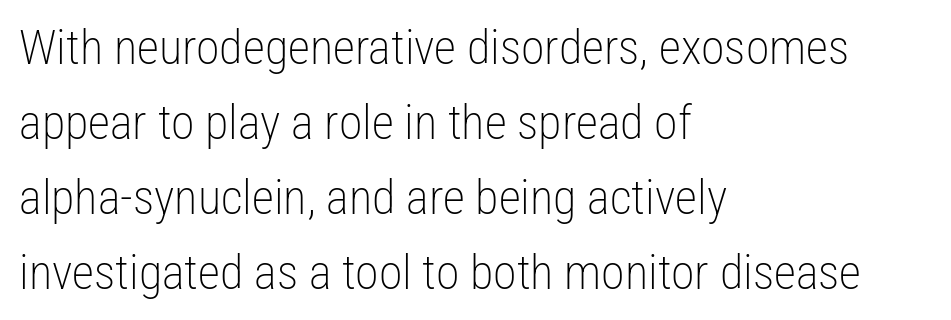
Q: Is the text bold? A: No.
Q: Is the text italic (slanted)? A: No, it is upright.
Q: Is the typeface a serif or a sans-serif typeface? A: Sans-serif.
Q: Is the text underlined? A: No.
Q: How is the paragraph aligned? A: Left-aligned.
Q: Is the spacing between letters normal or unusually wide? A: Normal.
Q: Is the spacing between lines tight, normal or loose? A: Normal.
Q: Width (condensed, normal, or wide)? A: Condensed.
Q: Stroke contrast? A: Low.
Q: x-height? A: Medium.
Q: Monospaced? A: No.
